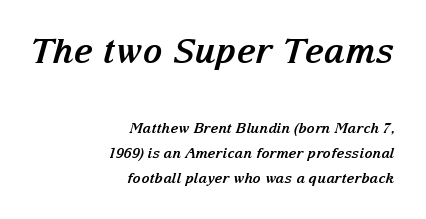
{"serif": "yes", "italic": "yes", "lean": "right", "slant_degrees": 15, "bold": "yes", "weight": "bold", "width": "normal", "stroke_contrast": "medium", "x_height": "medium", "monospaced": "no", "underline": "no", "align": "right", "line_spacing_ratio": 1.79, "letter_spacing": "normal", "letter_spacing_em": 0.0, "larger_block": "first", "size_ratio": 2.43, "glyph_px": 34}
